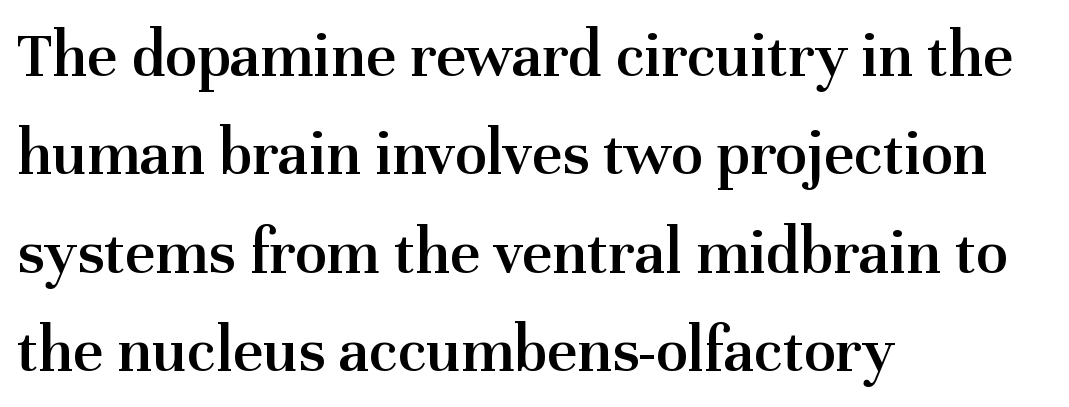
Compared with an ordinary text face, these strokes are moderately heavier — a semibold. Old-style or modern, the face here clearly has serifs. The passage shown is not underscored anywhere. Varying glyph widths throughout — classic text-font behaviour.
